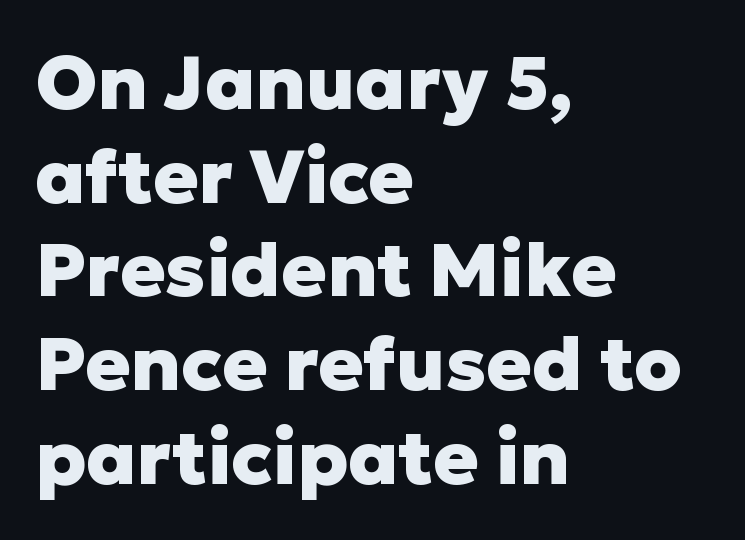
Q: Is the text bold? A: Yes.
Q: Is the text italic (slanted)? A: No, it is upright.
Q: Is the typeface a serif or a sans-serif typeface? A: Sans-serif.
Q: Is the text underlined? A: No.
Q: How is the paragraph aligned? A: Left-aligned.
Q: Is the spacing between letters normal or unusually wide? A: Normal.
Q: Is the spacing between lines tight, normal or loose? A: Normal.
Q: Width (condensed, normal, or wide)? A: Normal.
Q: Stroke contrast? A: Low.
Q: x-height? A: Medium.
Q: Monospaced? A: No.
